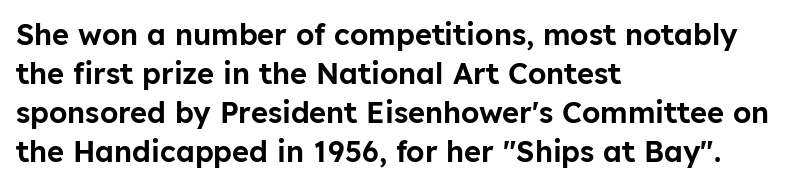
The image shows 29 px sans-serif type, upright; set left-aligned, normal line spacing (1.35x), normal letter spacing, not underlined; low stroke contrast and a medium x-height.
